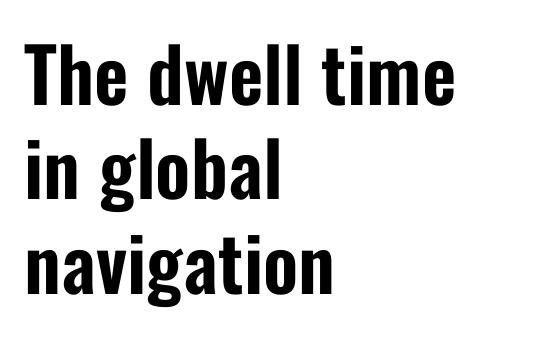
The image shows 75 px condensed sans-serif type, upright; set left-aligned, normal line spacing (1.26x), normal letter spacing, not underlined; low stroke contrast and a medium x-height.
